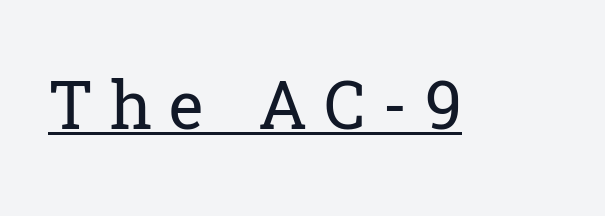
The image shows 66 px regular-weight serif type, upright; set unusually wide letter spacing (+0.25 em), underlined; low stroke contrast and a medium x-height.
